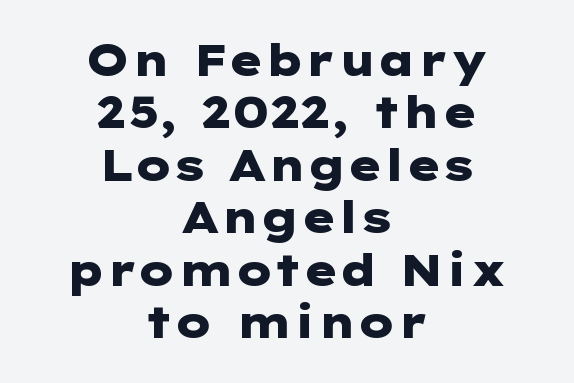
{"serif": "no", "italic": "no", "bold": "yes", "weight": "heavy", "width": "wide", "stroke_contrast": "low", "x_height": "medium", "underline": "no", "align": "center", "line_spacing_ratio": 1.22, "letter_spacing": "normal", "letter_spacing_em": 0.0, "glyph_px": 43}
